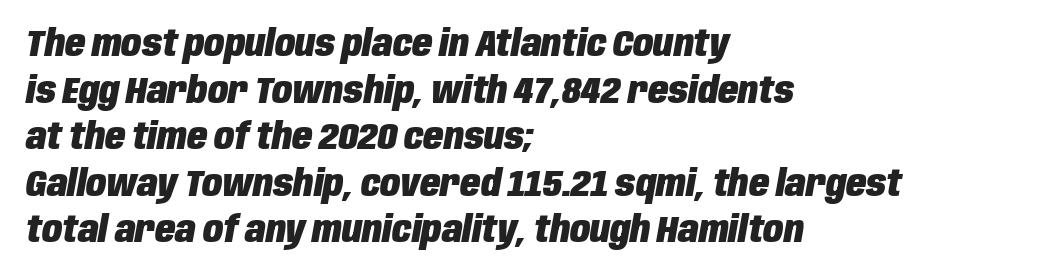
Q: Is the text bold? A: Yes.
Q: Is the text italic (slanted)? A: Yes, it leans right by about 10 degrees.
Q: Is the text underlined? A: No.
Q: How is the paragraph aligned? A: Left-aligned.
Q: Is the spacing between letters normal or unusually wide? A: Normal.
Q: Is the spacing between lines tight, normal or loose? A: Normal.
Q: Width (condensed, normal, or wide)? A: Condensed.
Q: Stroke contrast? A: Low.
Q: x-height? A: Large.
Q: Monospaced? A: No.
